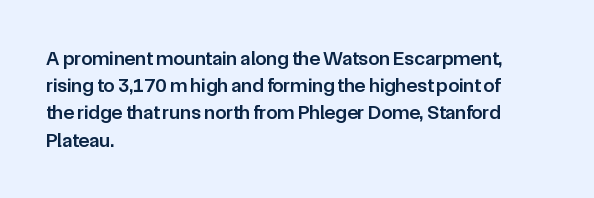
Normally led — the rows are evenly, conventionally spaced. The baseline area is clear. The passage shown is semibold, sitting just below true bold. Style check: upright.
